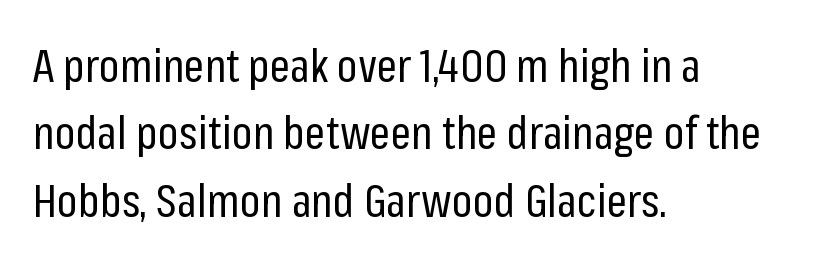
{"serif": "no", "italic": "no", "bold": "no", "weight": "regular", "width": "condensed", "stroke_contrast": "low", "x_height": "medium", "monospaced": "no", "underline": "no", "align": "left", "line_spacing": "normal", "line_spacing_ratio": 1.5, "letter_spacing": "normal", "letter_spacing_em": 0.0, "glyph_px": 45}
